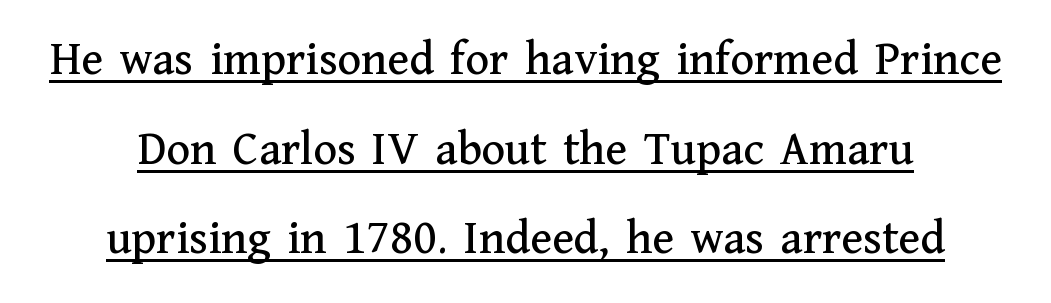
Q: Is the text italic (slanted)? A: No, it is upright.
Q: Is the typeface a serif or a sans-serif typeface? A: Serif.
Q: Is the text underlined? A: Yes.
Q: Is the spacing between letters normal or unusually wide? A: Normal.
Q: Width (condensed, normal, or wide)? A: Normal.
Q: Stroke contrast? A: Medium.
Q: x-height? A: Medium.
Q: Monospaced? A: No.
